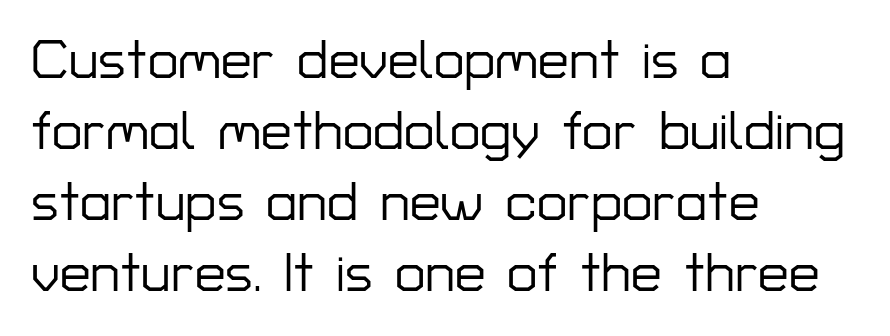
The image shows 55 px sans-serif type, upright; set left-aligned, normal line spacing (1.29x), normal letter spacing, not underlined; low stroke contrast and a medium x-height.
